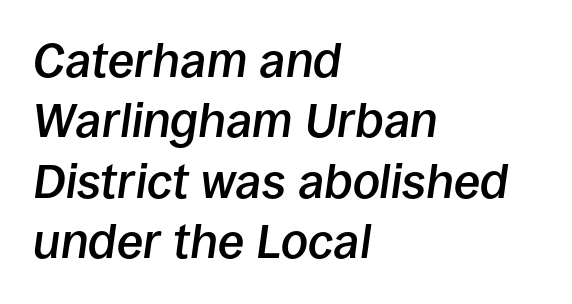
The image shows 48 px semibold type, italic (leaning right); set left-aligned, normal line spacing (1.26x), normal letter spacing, not underlined; low stroke contrast and a large x-height.
